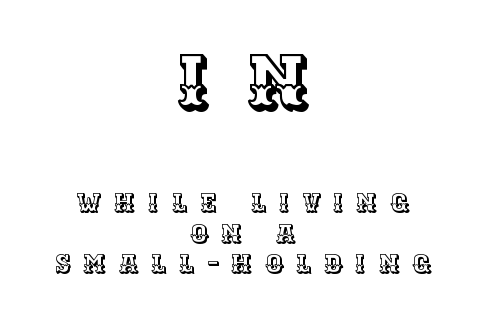
Q: Is the text italic (slanted)? A: No, it is upright.
Q: Is the text underlined? A: No.
Q: How is the paragraph aligned? A: Centered.
Q: Is the spacing between letters normal or unusually wide? A: Unusually wide.
Q: Which block of text is set in a larger size, the first (top) or the second (bottom)? A: The first (top) one.
Q: Width (condensed, normal, or wide)? A: Normal.
Q: x-height? A: Large.
Q: Monospaced? A: No.
